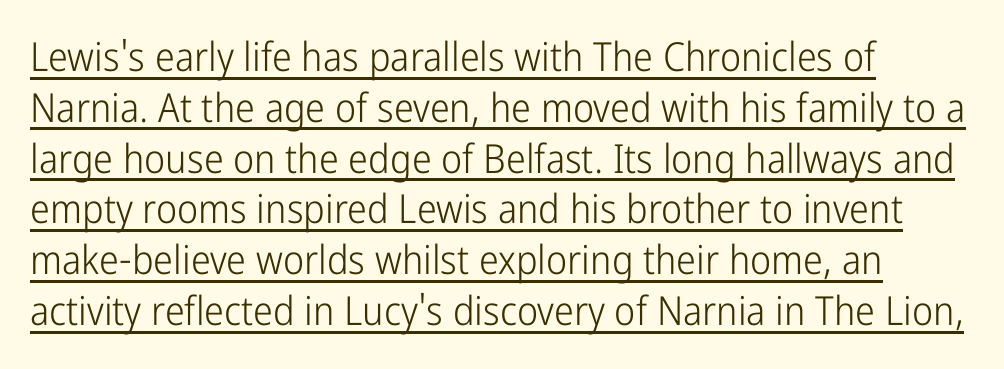
{"serif": "no", "italic": "no", "bold": "no", "weight": "light", "width": "condensed", "stroke_contrast": "low", "x_height": "medium", "monospaced": "no", "underline": "yes", "align": "left", "line_spacing": "normal", "line_spacing_ratio": 1.27, "letter_spacing": "normal", "letter_spacing_em": 0.0, "glyph_px": 40}
